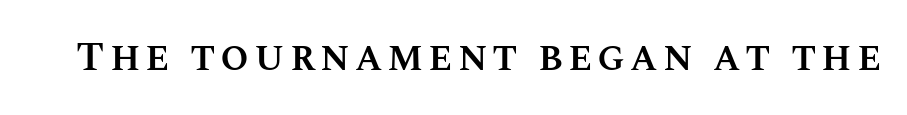
The image shows 41 px semibold type, upright; set not underlined; medium stroke contrast and a large x-height.
